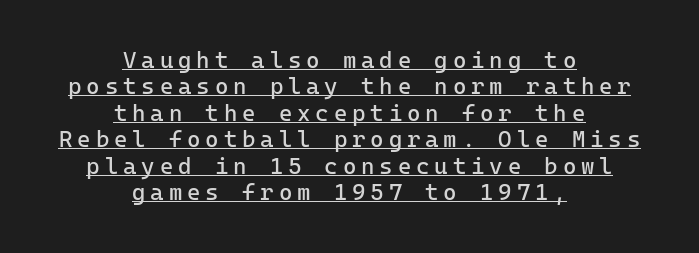
The image shows 23 px text type, upright; set centered, tight line spacing (1.15x), unusually wide letter spacing (+0.21 em), underlined.
